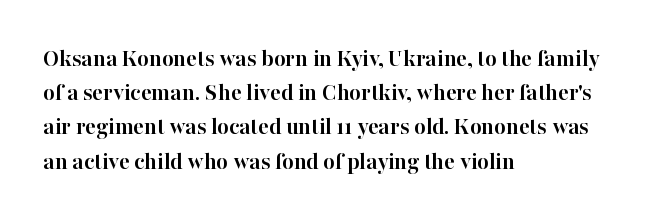
The lines in this sample share a left origin and differ only in where they stop. Summary of vertical rhythm: regular, with standard interline spacing. Italic: no, the glyphs are upright roman. The letterforms sit shoulder to shoulder at normal distance. Set as a true bold cut, around the 700 mark. The baseline area is clear.
